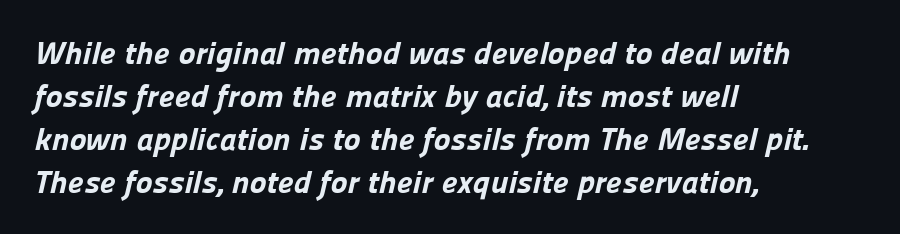
Think of a printed novel: that variable character pitch is what you see here. How are the letters spaced? Ordinarily, with no added tracking. Serif or sans? Sans — the stroke terminals are bare. The passage shown is emphatically bold. One-word summary of the alignment: left. A bare baseline throughout the passage.
